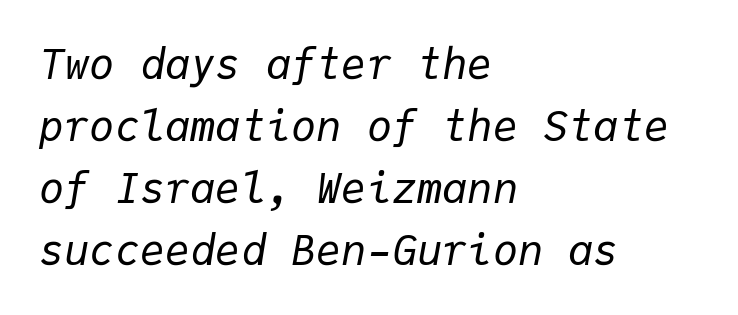
{"italic": "yes", "lean": "right", "slant_degrees": 9, "bold": "no", "weight": "regular", "width": "normal", "stroke_contrast": "low", "x_height": "medium", "monospaced": "yes", "underline": "no", "align": "left", "line_spacing": "normal", "line_spacing_ratio": 1.48, "letter_spacing": "normal", "letter_spacing_em": 0.0, "glyph_px": 42}
